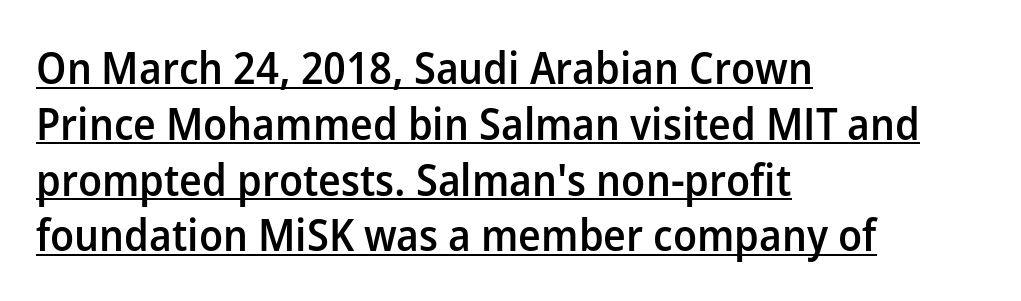
Is this a fixed-width face? No — the glyphs have proportional, varying widths. Does extra space separate the letters? No, they use regular spacing. These lines are set flush left with a ragged right edge. A typographer would call this underscored text. The font family rendered here belongs to the sans-serif group. Weight check: semibold — heavier than regular, not quite bold.
